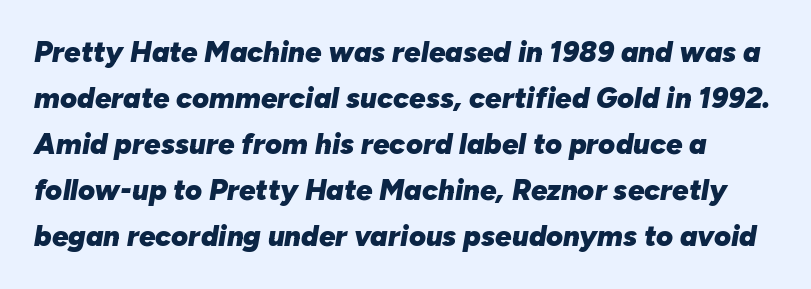
The baseline area is clear. The typesetting leans heavy: a genuine bold. There's an unmistakable incline to the writing here. These lines keep a tight, regular rhythm from letter to letter.
